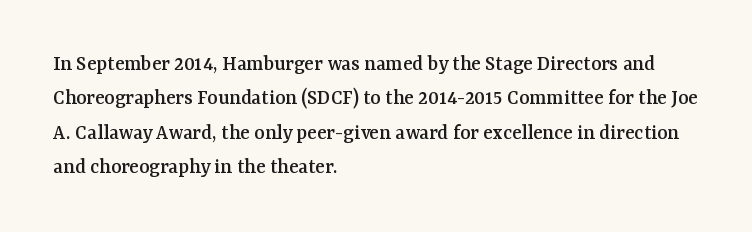
The image shows 22 px text type, upright; set left-aligned, normal line spacing (1.56x), normal letter spacing, not underlined.
